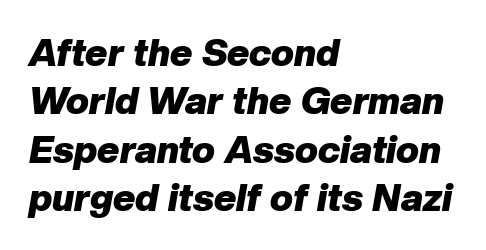
{"italic": "yes", "lean": "right", "slant_degrees": 10, "bold": "yes", "weight": "heavy", "width": "normal", "stroke_contrast": "low", "x_height": "medium", "monospaced": "no", "underline": "no", "align": "left", "line_spacing": "normal", "line_spacing_ratio": 1.27, "letter_spacing": "normal", "letter_spacing_em": 0.0, "glyph_px": 38}
